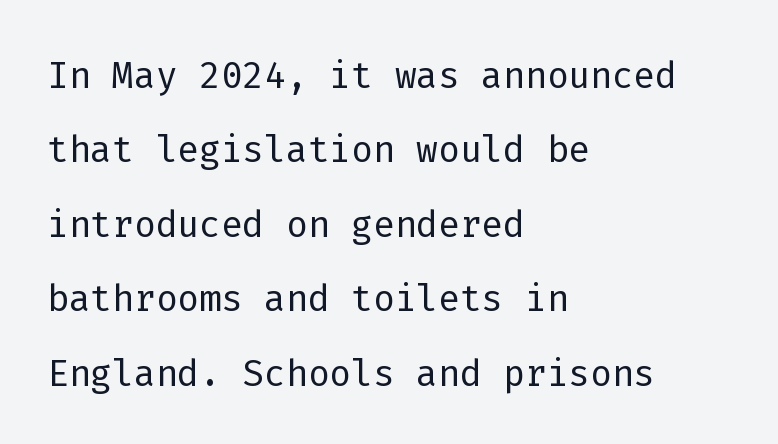
Q: Is the text bold? A: No.
Q: Is the text italic (slanted)? A: No, it is upright.
Q: Is the typeface a serif or a sans-serif typeface? A: Sans-serif.
Q: Is the text underlined? A: No.
Q: How is the paragraph aligned? A: Left-aligned.
Q: Is the spacing between letters normal or unusually wide? A: Normal.
Q: Is the spacing between lines tight, normal or loose? A: Normal.
Q: Width (condensed, normal, or wide)? A: Normal.
Q: Stroke contrast? A: Low.
Q: x-height? A: Medium.
Q: Monospaced? A: Yes.
